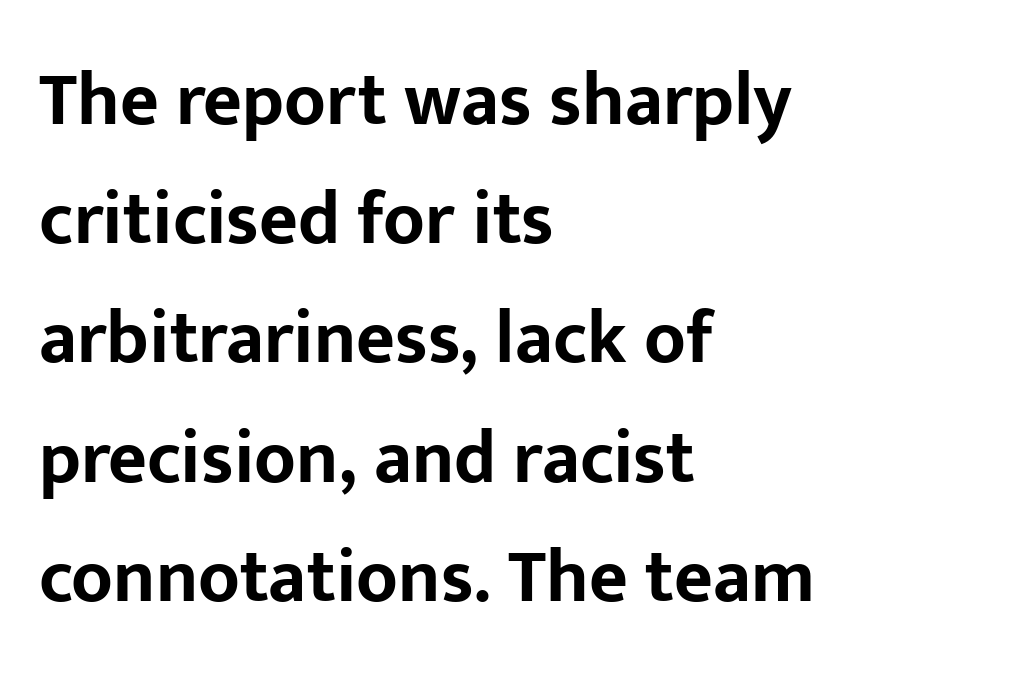
{"serif": "no", "italic": "no", "bold": "yes", "weight": "bold", "width": "normal", "stroke_contrast": "low", "x_height": "medium", "monospaced": "no", "underline": "no", "align": "left", "line_spacing": "normal", "line_spacing_ratio": 1.59, "letter_spacing": "normal", "letter_spacing_em": 0.0, "glyph_px": 75}
